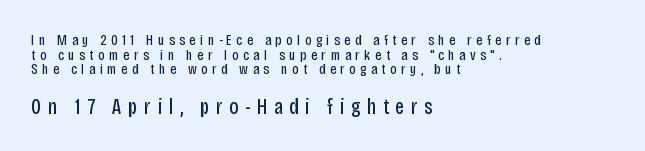
Q: Is the text bold? A: No.
Q: Is the text italic (slanted)? A: No, it is upright.
Q: Is the text underlined? A: No.
Q: How is the paragraph aligned? A: Left-aligned.
Q: Is the spacing between letters normal or unusually wide? A: Unusually wide.
Q: Is the spacing between lines tight, normal or loose? A: Tight.
Q: Which block of text is set in a larger size, the first (top) or the second (bottom)? A: The second (bottom) one.
